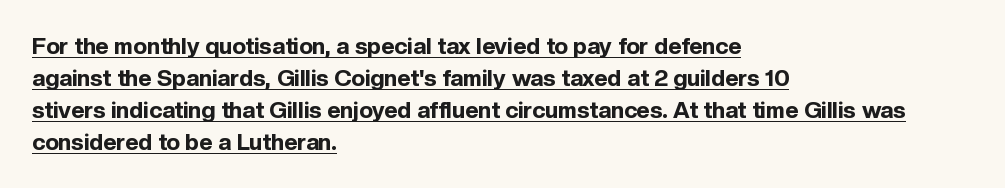
{"italic": "no", "bold": "yes", "underline": "yes", "align": "left", "line_spacing": "normal", "line_spacing_ratio": 1.39, "letter_spacing": "normal", "letter_spacing_em": 0.0, "glyph_px": 23}
